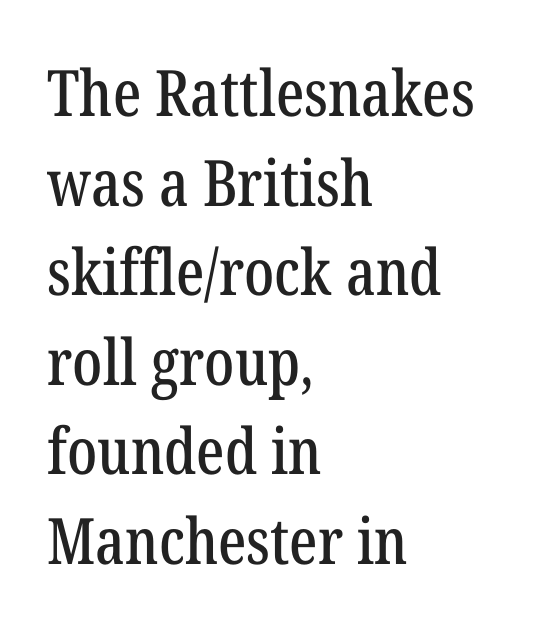
Is this a sans? No — the strokes have serifs. The block of text has a typical density, with ordinary space between rows. Characters remain perfectly vertical along every line. You could not count columns in this text — the font is proportionally spaced. Type without underlining.
